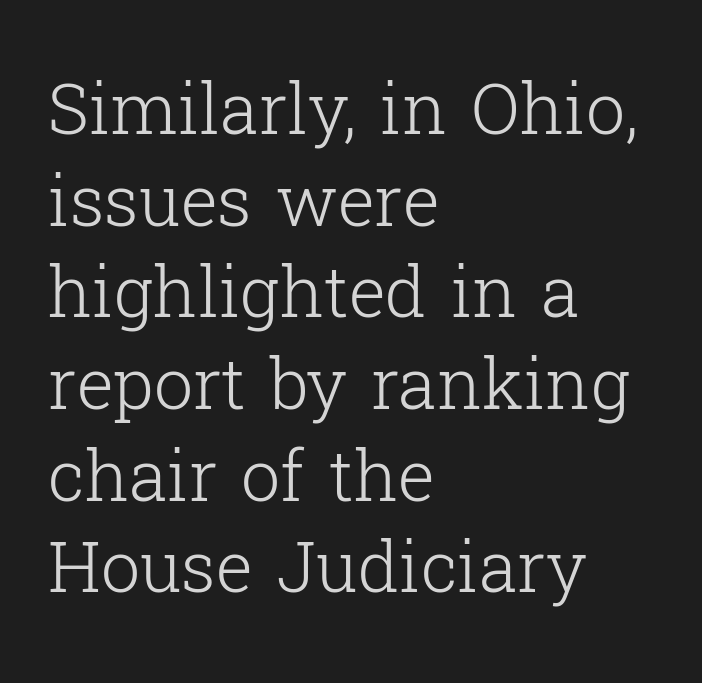
{"serif": "yes", "italic": "no", "bold": "no", "weight": "light", "width": "normal", "stroke_contrast": "low", "x_height": "medium", "monospaced": "no", "underline": "no", "align": "left", "line_spacing": "normal", "line_spacing_ratio": 1.31, "letter_spacing": "normal", "letter_spacing_em": 0.0, "glyph_px": 70}
